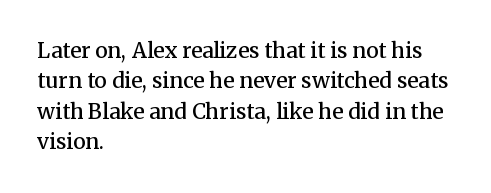
The image shows 21 px text type, upright; set left-aligned, normal line spacing (1.45x), normal letter spacing, not underlined.
